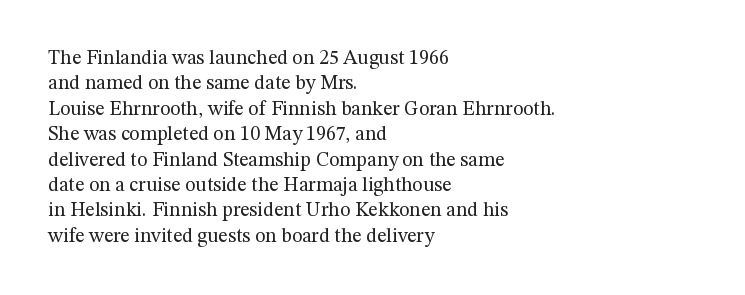
The rows are spaced the way most documents space them. Weight: in the light-to-regular range. Each word holds together tightly as a unit, with standard inter-letter gaps. Nobody drew a line under any word here.
